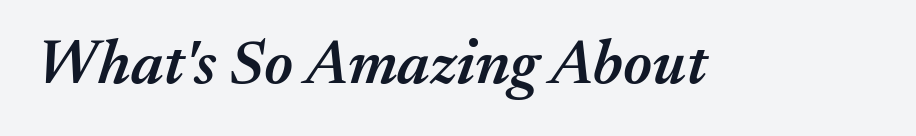
{"italic": "yes", "lean": "right", "slant_degrees": 17, "bold": "semi", "weight": "semibold", "width": "normal", "stroke_contrast": "medium", "x_height": "medium", "monospaced": "no", "underline": "no", "letter_spacing": "normal", "letter_spacing_em": 0.0, "glyph_px": 63}
